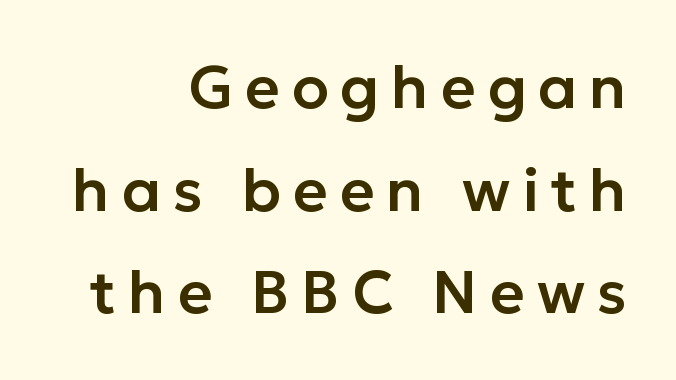
The face used here is proportionally spaced, like ordinary book or web type. Each word looks stretched out because of the extra space between its letters. Decoration check: the copy has no underline. One-word summary of the alignment: right. The passage shown is typeset with a sans-serif family.
